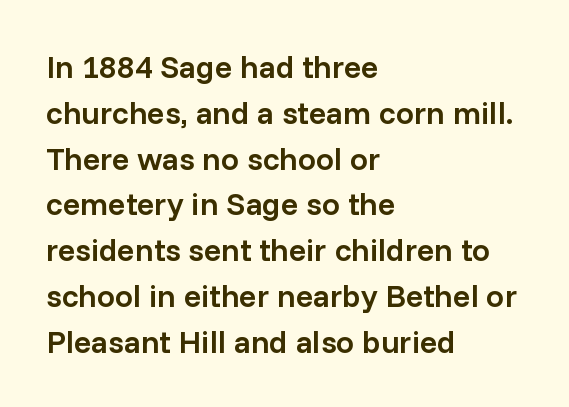
{"serif": "no", "italic": "no", "bold": "semi", "weight": "semibold", "width": "normal", "stroke_contrast": "low", "x_height": "medium", "monospaced": "no", "underline": "no", "align": "left", "line_spacing": "normal", "line_spacing_ratio": 1.43, "letter_spacing": "normal", "letter_spacing_em": 0.0, "glyph_px": 32}
